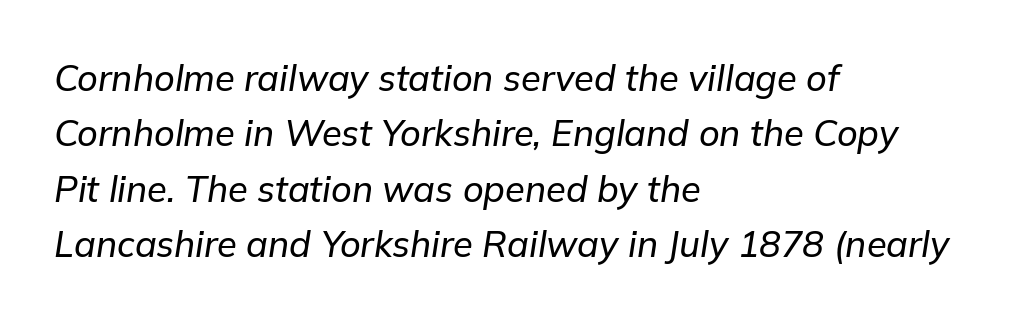
These lines are rendered in a variable-pitch font. Short note: letters normally spaced. The lines in this sample share a left origin and differ only in where they stop. Successive baselines arrive at the customary interval. The glyphs look as if they've been sheared to an angle. A clean baseline with only descenders dipping below it.
